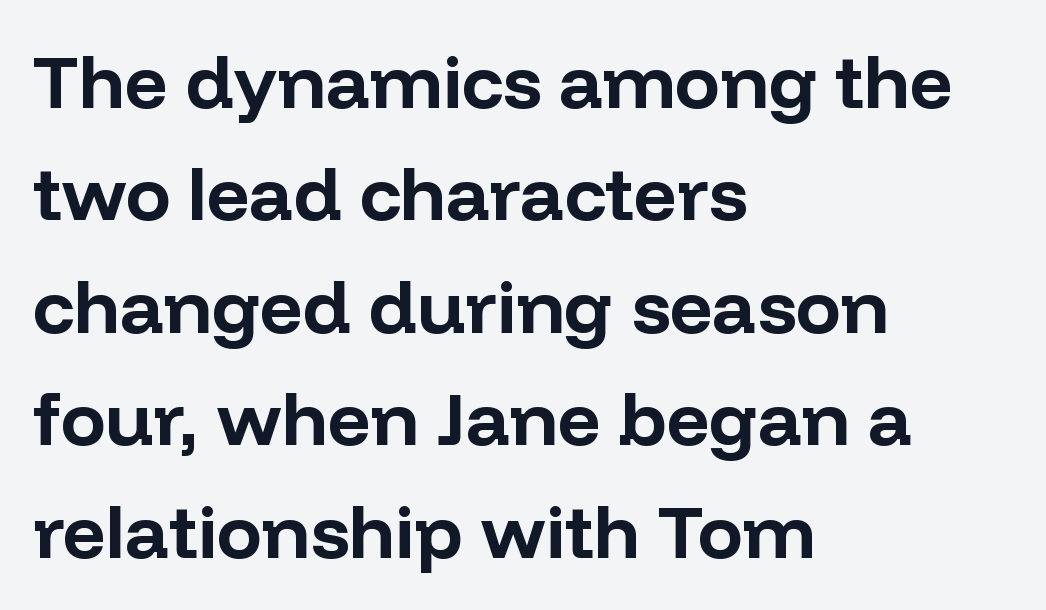
The image shows 75 px bold sans-serif type, upright; set left-aligned, normal line spacing (1.5x), normal letter spacing, not underlined; low stroke contrast and a medium x-height.
